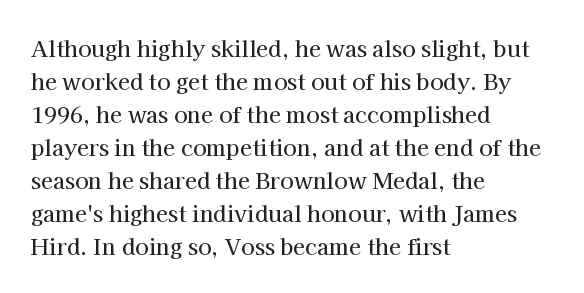
{"italic": "no", "underline": "no", "align": "left", "line_spacing": "normal", "line_spacing_ratio": 1.5, "letter_spacing": "normal", "letter_spacing_em": 0.0, "glyph_px": 22}
